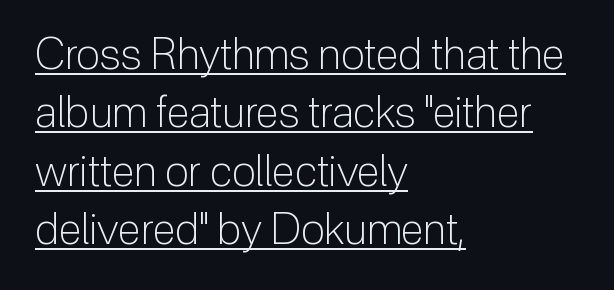
Normally led — the rows are evenly, conventionally spaced. Serif or sans? Sans — the stroke terminals are bare. Every row of glyphs begins at an identical x-position on the left. Characters remain perfectly vertical along every line.
